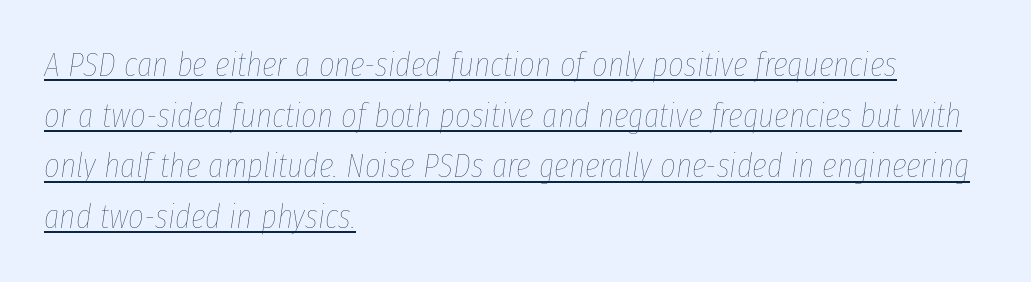
{"italic": "yes", "lean": "right", "slant_degrees": 8, "bold": "no", "weight": "thin", "width": "condensed", "stroke_contrast": "low", "x_height": "medium", "monospaced": "no", "underline": "yes", "align": "left", "line_spacing": "normal", "line_spacing_ratio": 1.49, "letter_spacing": "normal", "letter_spacing_em": 0.0, "glyph_px": 34}
